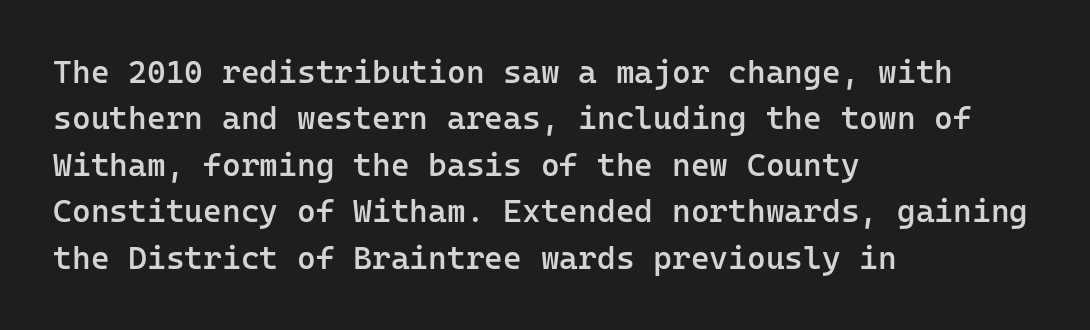
Q: Is the text bold? A: Semi-bold.
Q: Is the text italic (slanted)? A: No, it is upright.
Q: Is the typeface a serif or a sans-serif typeface? A: Sans-serif.
Q: Is the text underlined? A: No.
Q: How is the paragraph aligned? A: Left-aligned.
Q: Is the spacing between letters normal or unusually wide? A: Normal.
Q: Is the spacing between lines tight, normal or loose? A: Normal.
Q: Width (condensed, normal, or wide)? A: Normal.
Q: Stroke contrast? A: Low.
Q: x-height? A: Medium.
Q: Monospaced? A: Yes.
